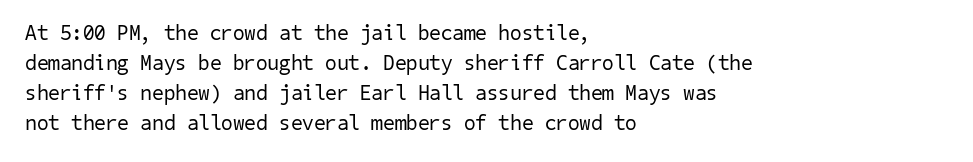
Q: Is the text bold? A: No.
Q: Is the text underlined? A: No.
Q: How is the paragraph aligned? A: Left-aligned.
Q: Is the spacing between letters normal or unusually wide? A: Normal.
Q: Is the spacing between lines tight, normal or loose? A: Normal.
